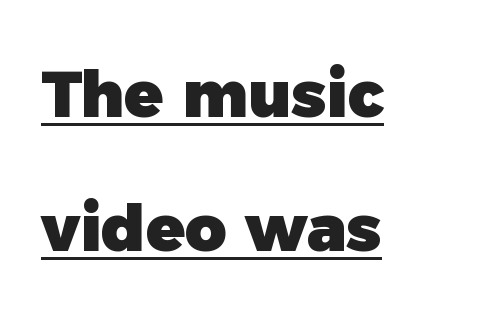
{"serif": "no", "bold": "yes", "weight": "heavy", "width": "normal", "x_height": "medium", "monospaced": "no", "underline": "yes", "align": "left", "line_spacing": "loose", "line_spacing_ratio": 2.1, "letter_spacing": "normal", "letter_spacing_em": 0.0, "glyph_px": 64}
